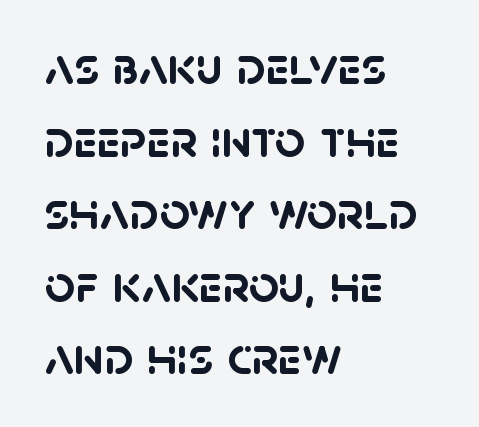
Q: Is the text bold? A: Yes.
Q: Is the typeface a serif or a sans-serif typeface? A: Sans-serif.
Q: Is the text underlined? A: No.
Q: How is the paragraph aligned? A: Left-aligned.
Q: Is the spacing between letters normal or unusually wide? A: Normal.
Q: Is the spacing between lines tight, normal or loose? A: Normal.
Q: Width (condensed, normal, or wide)? A: Normal.
Q: Stroke contrast? A: Low.
Q: x-height? A: Large.
Q: Monospaced? A: No.
